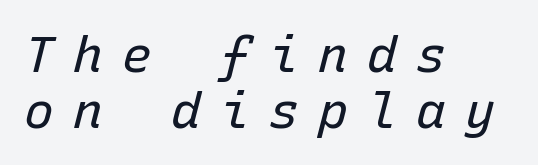
The image shows 50 px regular-weight type, italic (leaning right), monospaced; set left-aligned, tight line spacing (1.12x), unusually wide letter spacing (+0.38 em), not underlined; low stroke contrast and a medium x-height.
